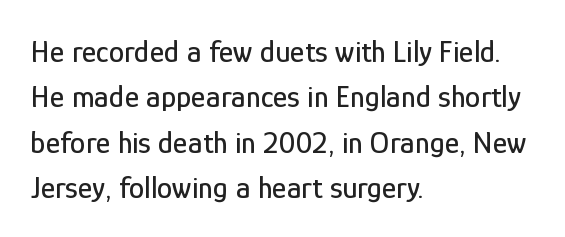
Bare-footed words on every line. Observe the ordinary spacing: letters are neighbours, not strangers. This sample is left-justified, so line endings fall wherever the words run out. Font category for this specimen: sans-serif.
